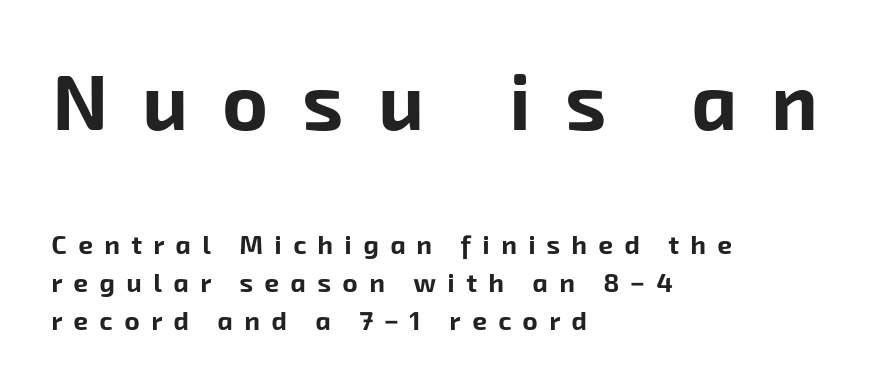
The typeface chosen for these lines omits serifs. Is there much room between lines? A standard amount, neither cramped nor airy. The strokes are fattened all the way to bold. Typeset ragged right — the left edge is the straight one. Which of the two is more prominent by size? The first, at the top. These lines are rendered in a variable-pitch font.
